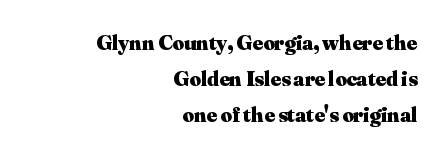
{"italic": "no", "bold": "yes", "underline": "no", "align": "right", "line_spacing": "normal", "line_spacing_ratio": 1.64, "letter_spacing": "normal", "letter_spacing_em": 0.0, "glyph_px": 22}
